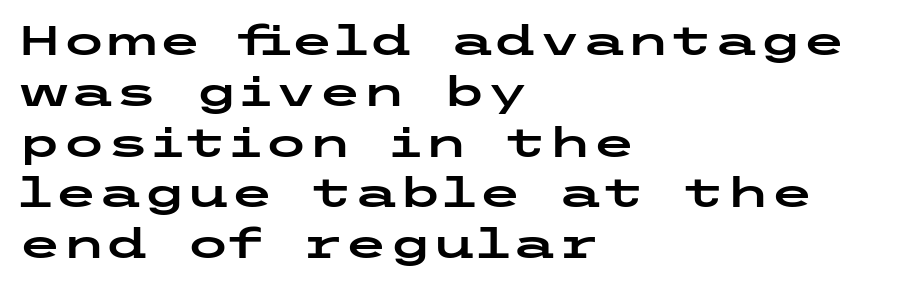
The image shows 40 px wide sans-serif type, upright; set left-aligned, normal line spacing (1.27x), normal letter spacing, not underlined; low stroke contrast and a medium x-height.
